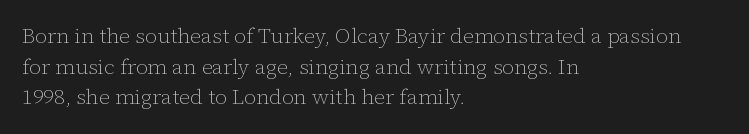
Q: Is the text bold? A: No.
Q: Is the text italic (slanted)? A: No, it is upright.
Q: Is the text underlined? A: No.
Q: How is the paragraph aligned? A: Left-aligned.
Q: Is the spacing between letters normal or unusually wide? A: Normal.
Q: Is the spacing between lines tight, normal or loose? A: Normal.
